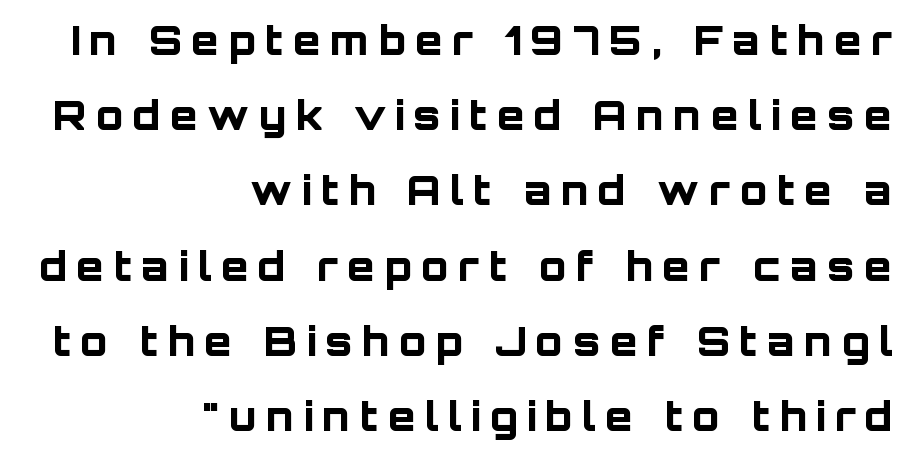
The image shows 40 px bold sans-serif type, upright; set right-aligned, line spacing 1.88x, unusually wide letter spacing (+0.24 em), not underlined; low stroke contrast and a large x-height.
